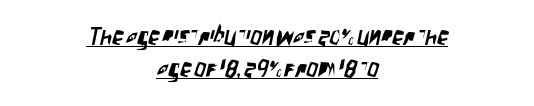
The image shows 23 px text type; set centered, normal line spacing (1.39x), normal letter spacing, underlined.
